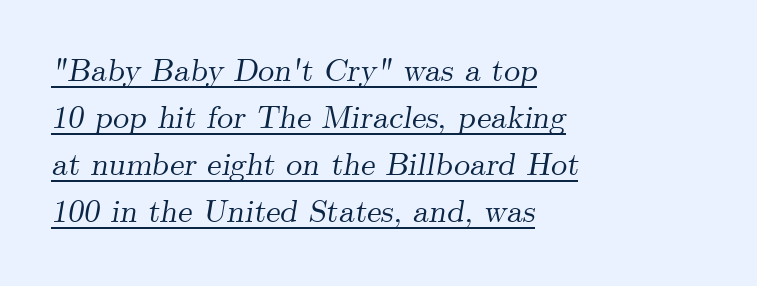
The typesetter has applied underlining to the passage shown. This block has exactly the height ordinary leading produces. Short and long lines alike share a common starting point at left. Varying glyph widths throughout — classic text-font behaviour. Students, note that the glyphs here touch the page at normal intervals. You can tell it's italic because the verticals aren't actually vertical.
